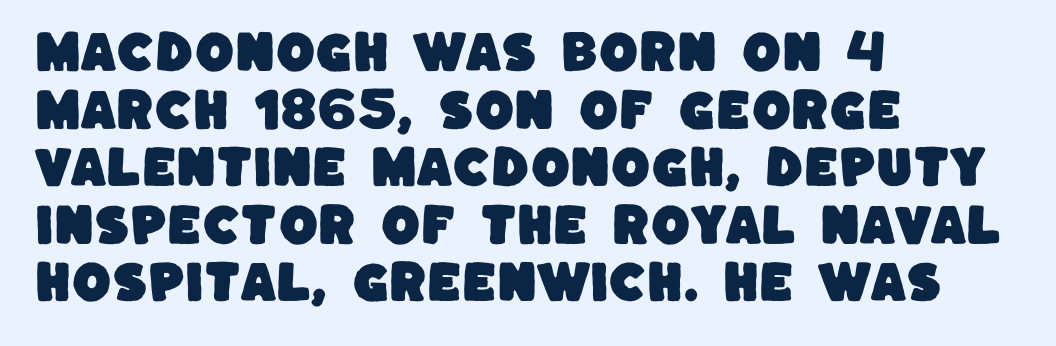
{"serif": "no", "width": "normal", "stroke_contrast": "low", "x_height": "large", "monospaced": "no", "underline": "no", "align": "left", "line_spacing": "normal", "line_spacing_ratio": 1.28, "letter_spacing": "normal", "letter_spacing_em": 0.0, "glyph_px": 45}
